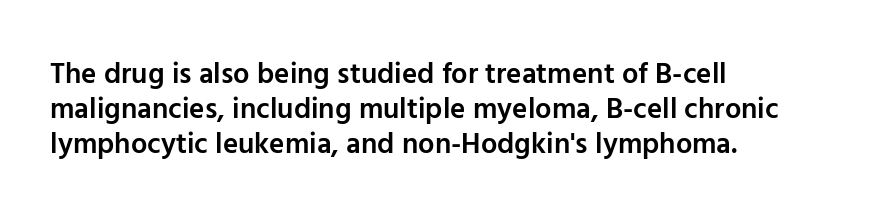
The image shows 29 px semibold sans-serif type, upright; set left-aligned, line spacing 1.21x, normal letter spacing, not underlined; low stroke contrast and a medium x-height.
